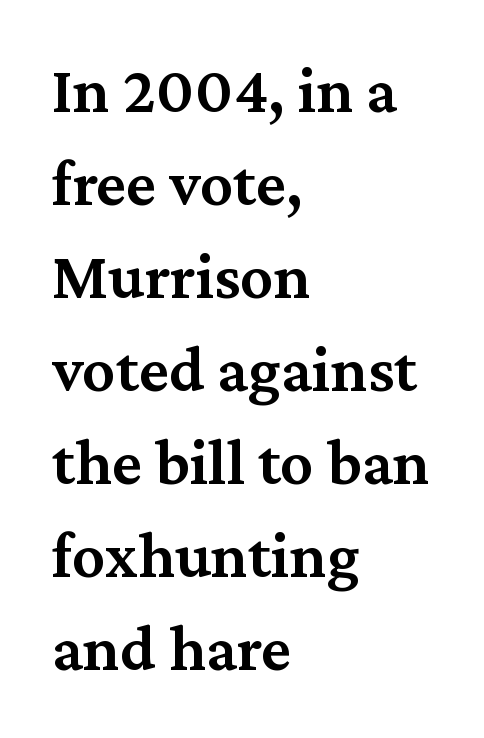
Q: Is the text bold? A: Semi-bold.
Q: Is the text italic (slanted)? A: No, it is upright.
Q: Is the typeface a serif or a sans-serif typeface? A: Serif.
Q: Is the text underlined? A: No.
Q: How is the paragraph aligned? A: Left-aligned.
Q: Is the spacing between letters normal or unusually wide? A: Normal.
Q: Is the spacing between lines tight, normal or loose? A: Normal.
Q: Width (condensed, normal, or wide)? A: Normal.
Q: Stroke contrast? A: Medium.
Q: x-height? A: Medium.
Q: Monospaced? A: No.
